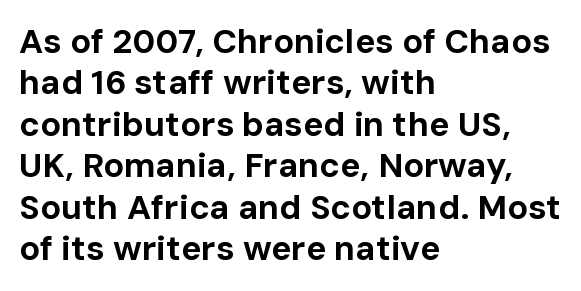
{"serif": "no", "italic": "no", "bold": "yes", "weight": "bold", "width": "normal", "stroke_contrast": "low", "x_height": "medium", "monospaced": "no", "underline": "no", "align": "left", "line_spacing_ratio": 1.22, "letter_spacing": "normal", "letter_spacing_em": 0.0, "glyph_px": 34}
